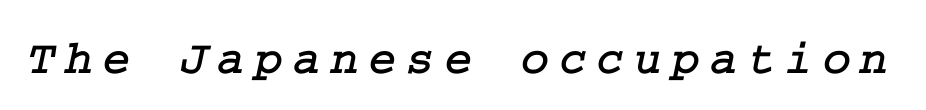
{"serif": "yes", "width": "normal", "stroke_contrast": "low", "x_height": "medium", "underline": "no", "letter_spacing": "wide", "letter_spacing_em": 0.2, "glyph_px": 48}
